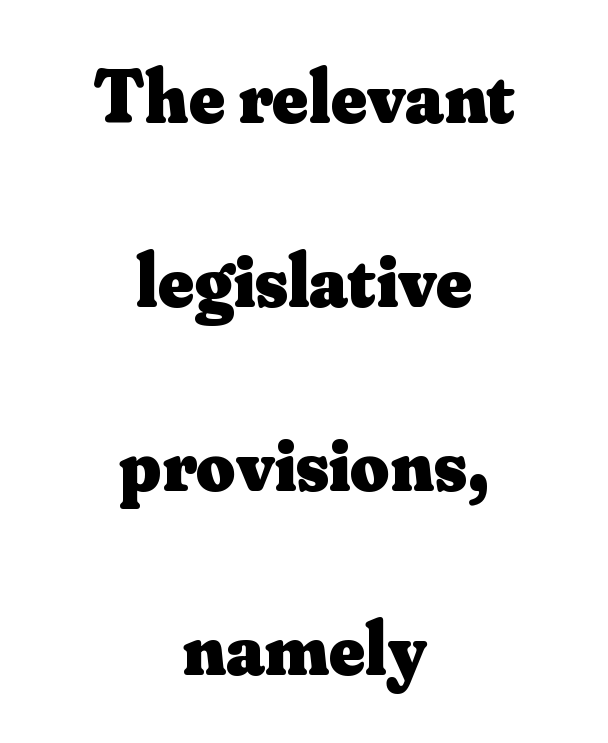
{"serif": "yes", "italic": "no", "bold": "yes", "weight": "heavy", "width": "normal", "stroke_contrast": "medium", "x_height": "small", "monospaced": "no", "underline": "no", "align": "center", "line_spacing": "loose", "line_spacing_ratio": 2.42, "letter_spacing": "normal", "letter_spacing_em": 0.0, "glyph_px": 76}
